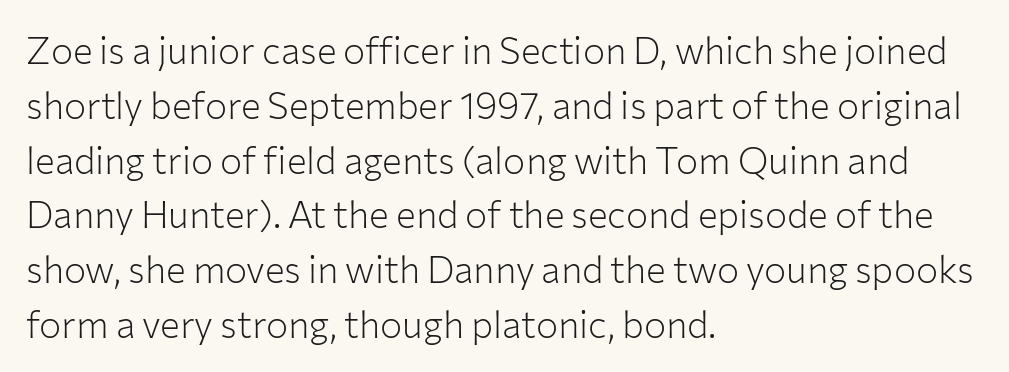
The image shows 37 px light sans-serif type, upright; set left-aligned, normal line spacing (1.48x), normal letter spacing, not underlined; low stroke contrast and a medium x-height.
